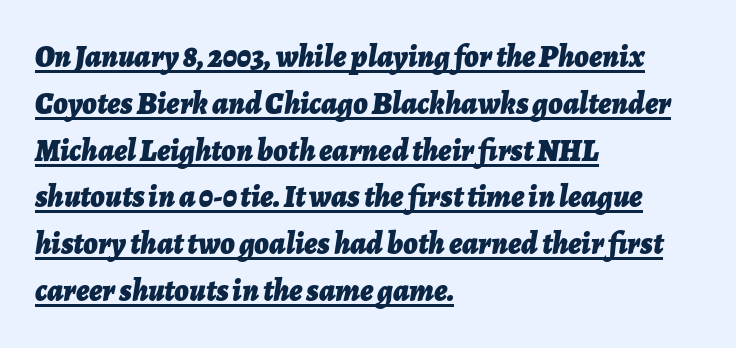
The image shows 31 px bold type, italic (leaning right); set left-aligned, normal line spacing (1.51x), normal letter spacing, underlined; low stroke contrast and a medium x-height.
